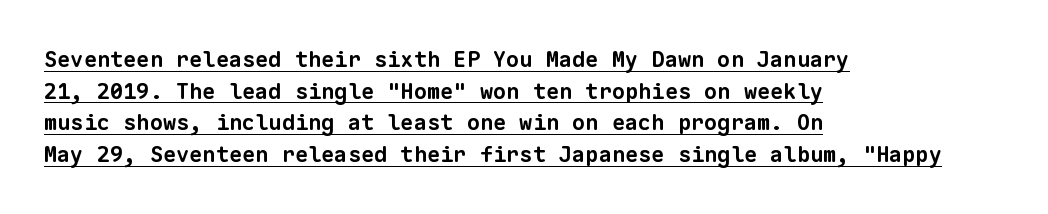
The image shows 22 px bold type; set left-aligned, normal line spacing (1.44x), normal letter spacing, underlined.
